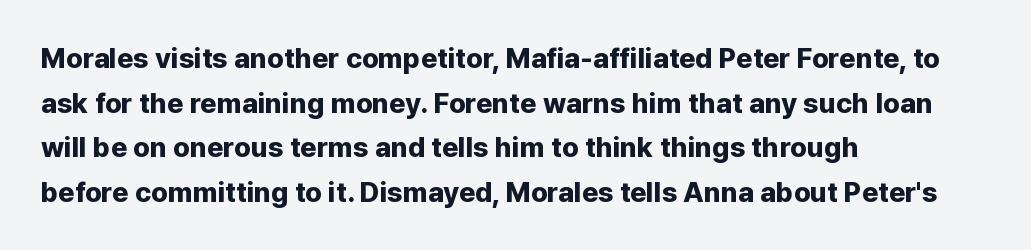
{"serif": "no", "italic": "no", "bold": "yes", "weight": "bold", "width": "normal", "stroke_contrast": "low", "x_height": "medium", "monospaced": "no", "underline": "no", "align": "left", "line_spacing": "normal", "line_spacing_ratio": 1.59, "letter_spacing": "normal", "letter_spacing_em": 0.0, "glyph_px": 28}
